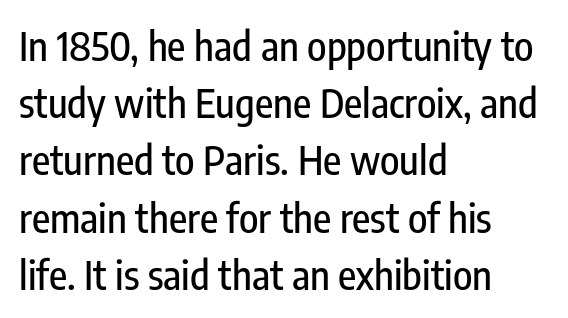
Q: Is the text italic (slanted)? A: No, it is upright.
Q: Is the typeface a serif or a sans-serif typeface? A: Sans-serif.
Q: Is the text underlined? A: No.
Q: How is the paragraph aligned? A: Left-aligned.
Q: Is the spacing between letters normal or unusually wide? A: Normal.
Q: Is the spacing between lines tight, normal or loose? A: Normal.
Q: Width (condensed, normal, or wide)? A: Condensed.
Q: Stroke contrast? A: Low.
Q: x-height? A: Medium.
Q: Monospaced? A: No.
